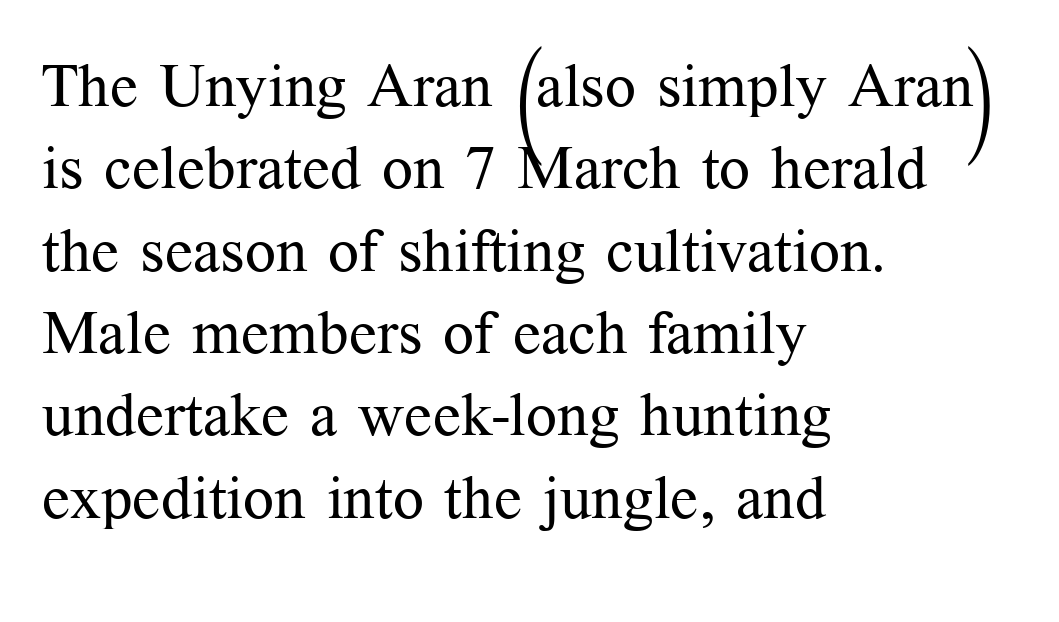
{"serif": "yes", "italic": "no", "bold": "no", "weight": "regular", "width": "normal", "stroke_contrast": "medium", "x_height": "medium", "monospaced": "no", "underline": "no", "align": "left", "line_spacing": "normal", "line_spacing_ratio": 1.35, "letter_spacing": "normal", "letter_spacing_em": 0.0, "glyph_px": 61}
